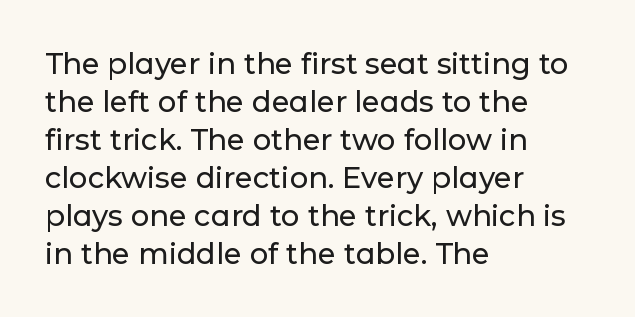
{"serif": "no", "italic": "no", "width": "normal", "stroke_contrast": "low", "x_height": "medium", "monospaced": "no", "underline": "no", "align": "left", "line_spacing": "normal", "line_spacing_ratio": 1.31, "letter_spacing": "normal", "letter_spacing_em": 0.0, "glyph_px": 29}
